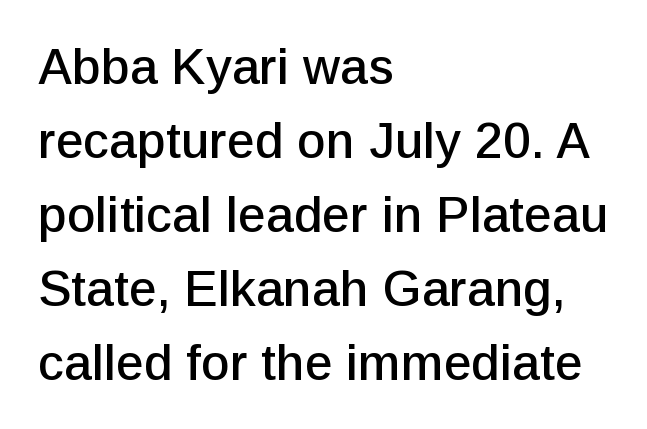
Q: Is the text italic (slanted)? A: No, it is upright.
Q: Is the typeface a serif or a sans-serif typeface? A: Sans-serif.
Q: Is the text underlined? A: No.
Q: How is the paragraph aligned? A: Left-aligned.
Q: Is the spacing between letters normal or unusually wide? A: Normal.
Q: Is the spacing between lines tight, normal or loose? A: Normal.
Q: Width (condensed, normal, or wide)? A: Normal.
Q: Stroke contrast? A: Low.
Q: x-height? A: Medium.
Q: Monospaced? A: No.
